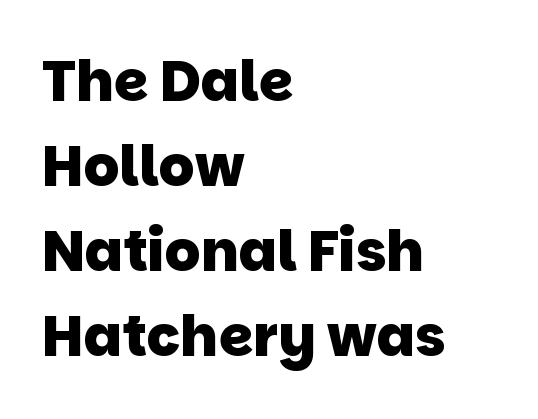
Q: Is the text bold? A: Yes.
Q: Is the typeface a serif or a sans-serif typeface? A: Sans-serif.
Q: Is the text underlined? A: No.
Q: How is the paragraph aligned? A: Left-aligned.
Q: Is the spacing between letters normal or unusually wide? A: Normal.
Q: Is the spacing between lines tight, normal or loose? A: Normal.
Q: Width (condensed, normal, or wide)? A: Normal.
Q: Stroke contrast? A: Low.
Q: x-height? A: Large.
Q: Monospaced? A: No.
